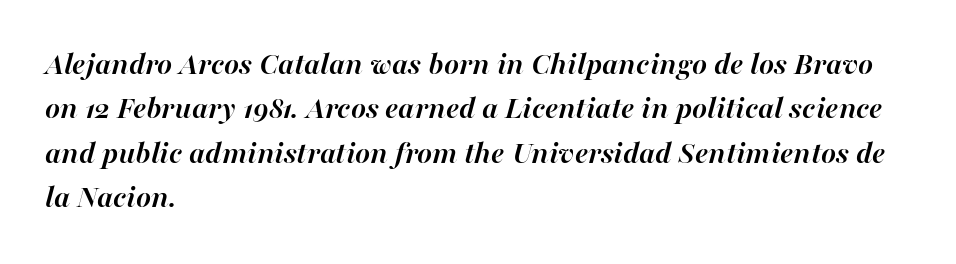
The image shows 32 px semibold type, italic (leaning right); set left-aligned, normal line spacing (1.39x), normal letter spacing, not underlined; high stroke contrast and a medium x-height.
